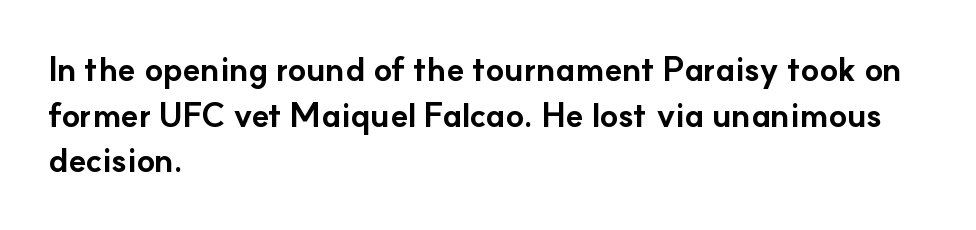
In terms of weight, the rendering is a true, heavy bold. The passage shown is typed in a proportional face where columns would drift. This sample keeps an unexceptional amount of space between lines. Posture: upright roman. Nothing unusual about the tracking: characters are spaced as the font intends.
